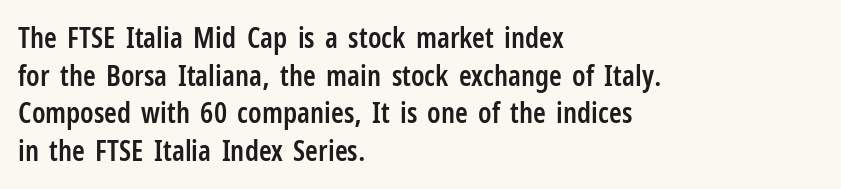
{"serif": "no", "italic": "no", "bold": "semi", "weight": "semibold", "width": "condensed", "stroke_contrast": "low", "x_height": "medium", "monospaced": "no", "underline": "no", "align": "left", "line_spacing": "normal", "line_spacing_ratio": 1.3, "letter_spacing": "normal", "letter_spacing_em": 0.0, "glyph_px": 29}
